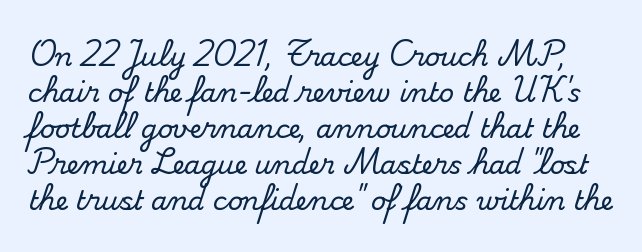
The image shows 26 px text type; set normal line spacing (1.38x), normal letter spacing, not underlined.
